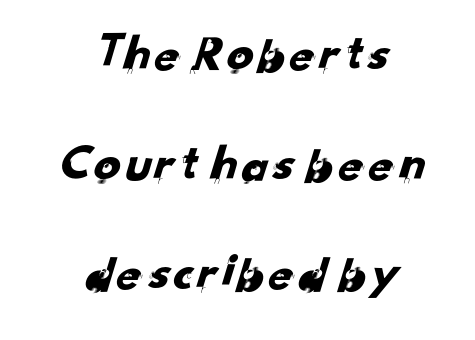
The image shows 53 px sans-serif type; set centered, loose line spacing (2.07x), normal letter spacing, not underlined; low stroke contrast and a small x-height.
